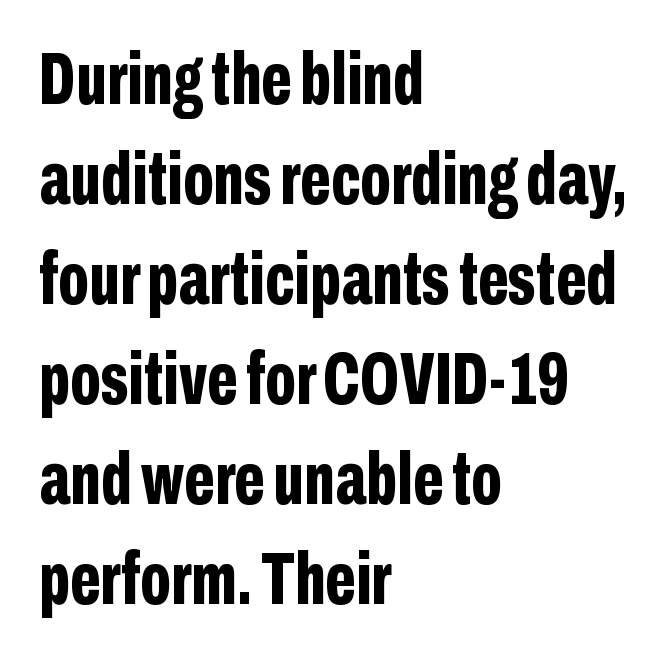
{"serif": "no", "italic": "no", "bold": "yes", "weight": "bold", "width": "condensed", "stroke_contrast": "low", "x_height": "medium", "monospaced": "no", "underline": "no", "align": "left", "line_spacing": "normal", "line_spacing_ratio": 1.37, "letter_spacing": "normal", "letter_spacing_em": 0.0, "glyph_px": 73}
